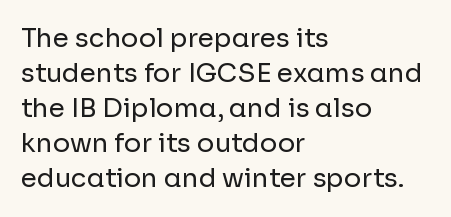
Q: Is the text bold? A: No.
Q: Is the text italic (slanted)? A: No, it is upright.
Q: Is the text underlined? A: No.
Q: How is the paragraph aligned? A: Left-aligned.
Q: Is the spacing between letters normal or unusually wide? A: Normal.
Q: Is the spacing between lines tight, normal or loose? A: Normal.
